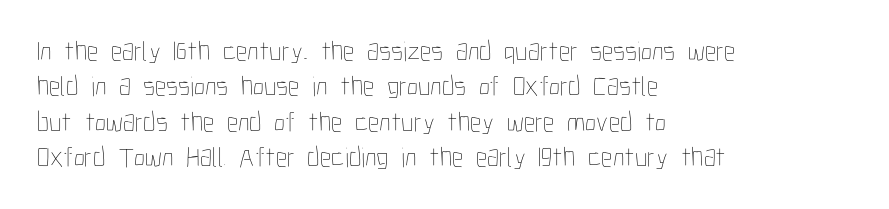
Does the lettering tilt? It doesn't — this is upright. The block of text has a typical density, with ordinary space between rows. Stems here are at most as thick as an everyday book face. The space directly below the letters is spotless. The tracking reads as untouched default to a designer's eye.
